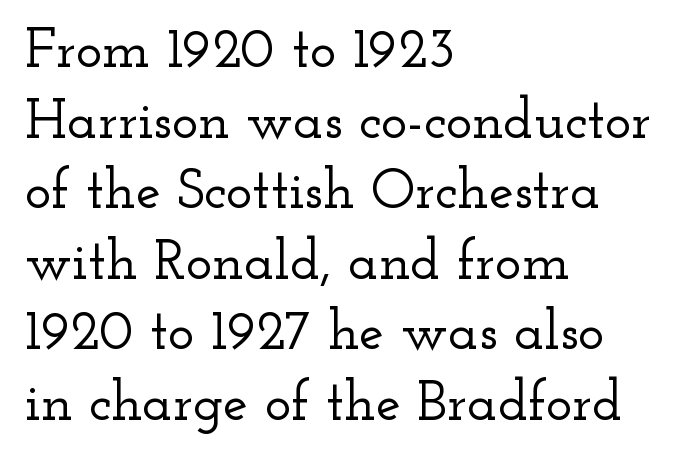
Q: Is the text italic (slanted)? A: No, it is upright.
Q: Is the typeface a serif or a sans-serif typeface? A: Serif.
Q: Is the text underlined? A: No.
Q: How is the paragraph aligned? A: Left-aligned.
Q: Is the spacing between letters normal or unusually wide? A: Normal.
Q: Is the spacing between lines tight, normal or loose? A: Normal.
Q: Width (condensed, normal, or wide)? A: Wide.
Q: Stroke contrast? A: Low.
Q: x-height? A: Small.
Q: Monospaced? A: No.
